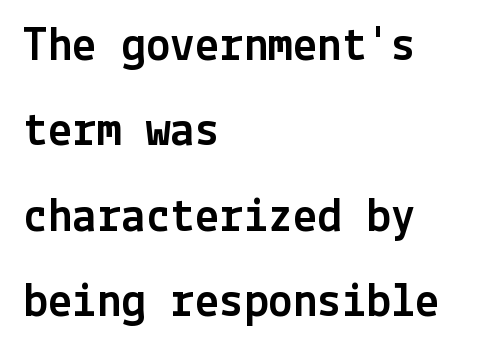
{"serif": "no", "italic": "no", "width": "normal", "x_height": "medium", "underline": "no", "align": "left", "line_spacing_ratio": 1.74, "letter_spacing": "normal", "letter_spacing_em": 0.0, "glyph_px": 49}
